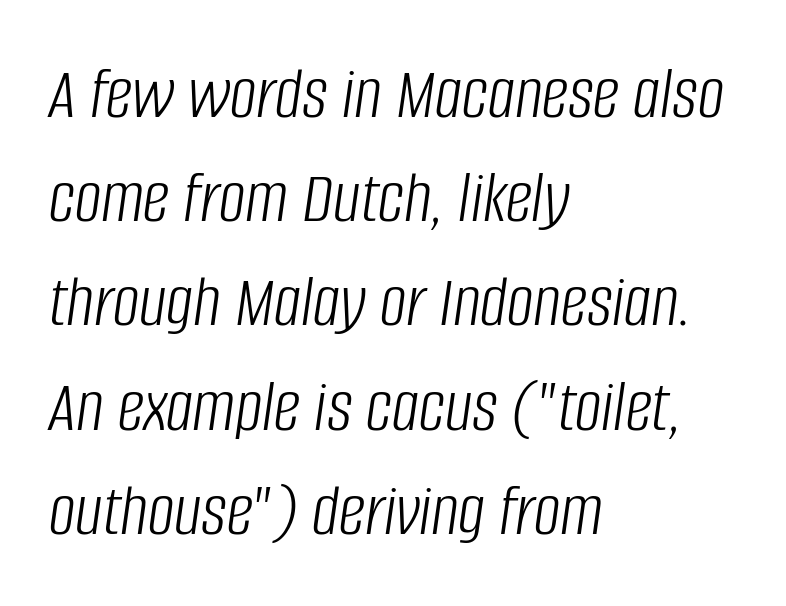
The image shows 75 px light, condensed type, italic (leaning right); set left-aligned, normal line spacing (1.39x), normal letter spacing, not underlined; low stroke contrast and a large x-height.
